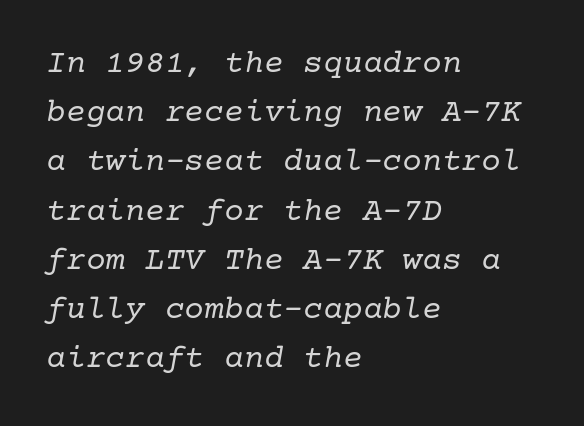
Q: Is the text bold? A: No.
Q: Is the text italic (slanted)? A: Yes, it leans right by about 10 degrees.
Q: Is the typeface a serif or a sans-serif typeface? A: Serif.
Q: Is the text underlined? A: No.
Q: How is the paragraph aligned? A: Left-aligned.
Q: Is the spacing between letters normal or unusually wide? A: Normal.
Q: Is the spacing between lines tight, normal or loose? A: Normal.
Q: Width (condensed, normal, or wide)? A: Normal.
Q: Stroke contrast? A: Low.
Q: x-height? A: Medium.
